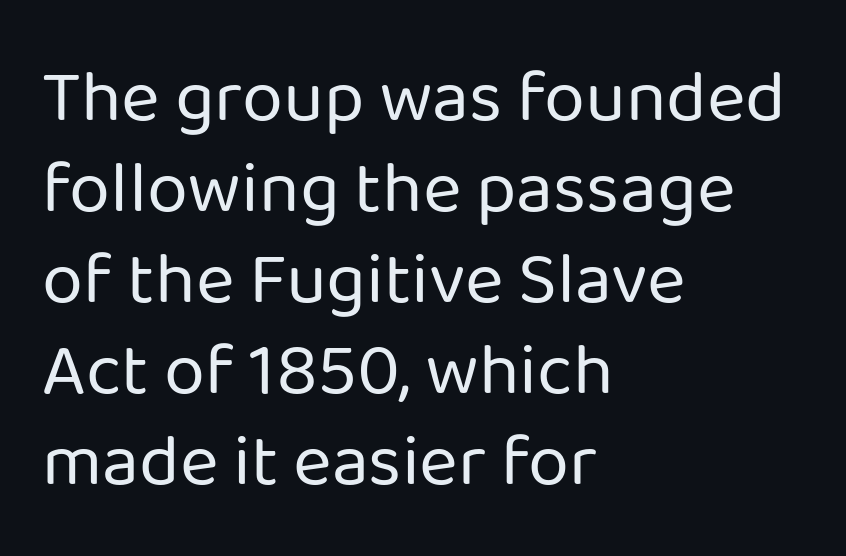
Q: Is the text bold? A: No.
Q: Is the text italic (slanted)? A: No, it is upright.
Q: Is the typeface a serif or a sans-serif typeface? A: Sans-serif.
Q: Is the text underlined? A: No.
Q: How is the paragraph aligned? A: Left-aligned.
Q: Is the spacing between letters normal or unusually wide? A: Normal.
Q: Width (condensed, normal, or wide)? A: Normal.
Q: Stroke contrast? A: Low.
Q: x-height? A: Medium.
Q: Monospaced? A: No.
